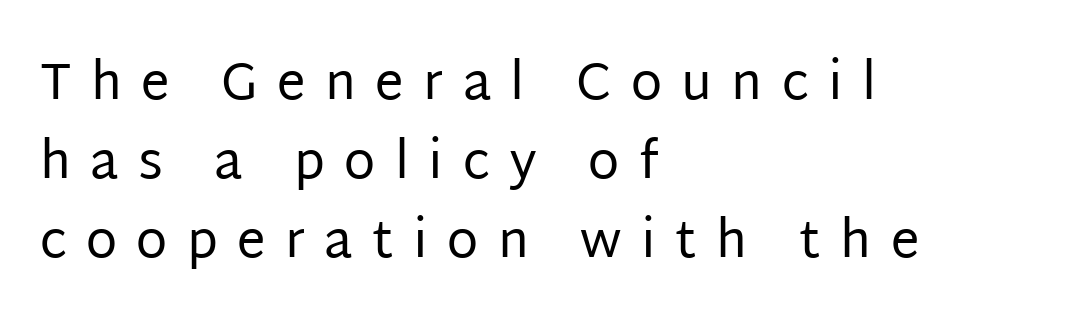
Spacing verdict: proportional, widths tailored to each character. The zone under the glyphs is completely vacant. The letters look calm and open, with moderate or lighter stems. The face used here is a sans, in the tradition of grotesques and geometrics. The passage shown has open, widely tracked lettering throughout.
